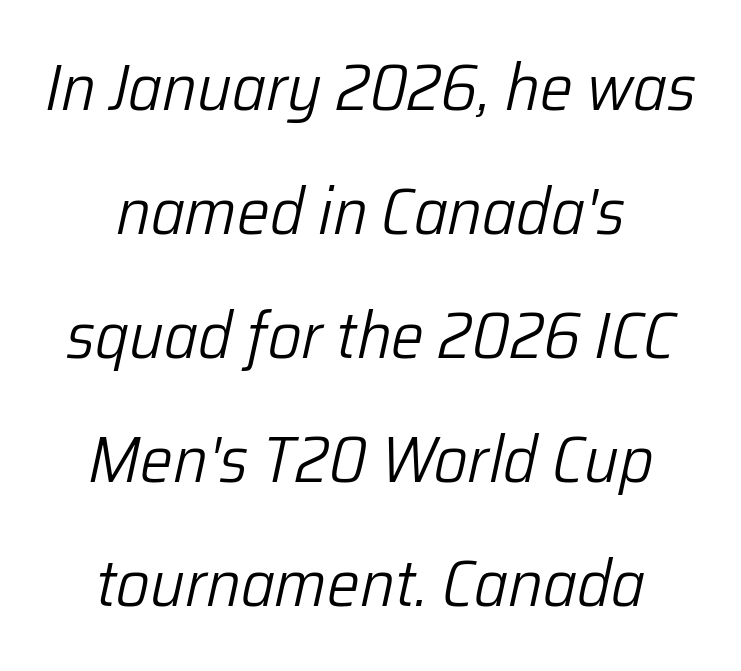
Layout note: lines centered. The face used here has a pronounced slope to its letters. Honestly, there is no underline to notice here at all. Each letter keeps its own natural width here, so spacing adapts to shape. Weight class: somewhere from thin through regular.
